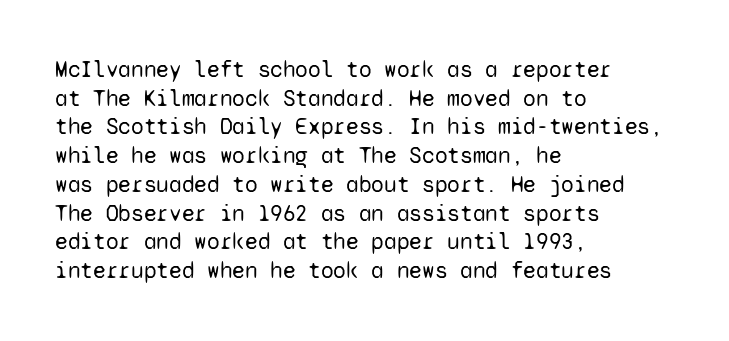
Q: Is the text bold? A: No.
Q: Is the text italic (slanted)? A: No, it is upright.
Q: Is the text underlined? A: No.
Q: How is the paragraph aligned? A: Left-aligned.
Q: Is the spacing between letters normal or unusually wide? A: Normal.
Q: Is the spacing between lines tight, normal or loose? A: Normal.
